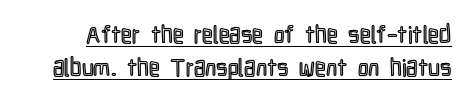
{"italic": "no", "underline": "yes", "line_spacing": "normal", "line_spacing_ratio": 1.37, "letter_spacing": "normal", "letter_spacing_em": 0.0, "glyph_px": 24}
